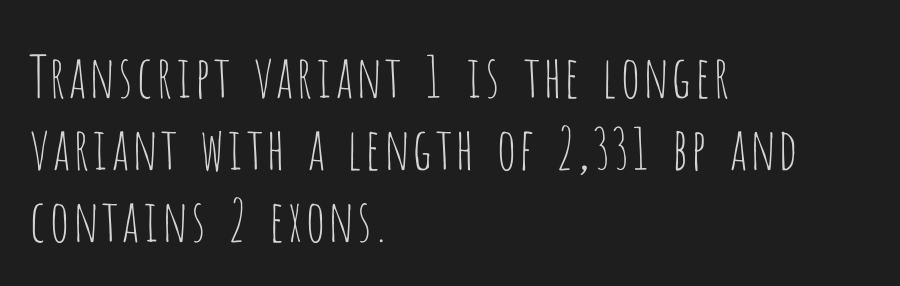
These lines are rendered in a variable-pitch font. Glance below the letters and you will spot only blank space. In terms of posture, this sample is upright. Nothing unusual about the tracking: characters are spaced as the font intends.
